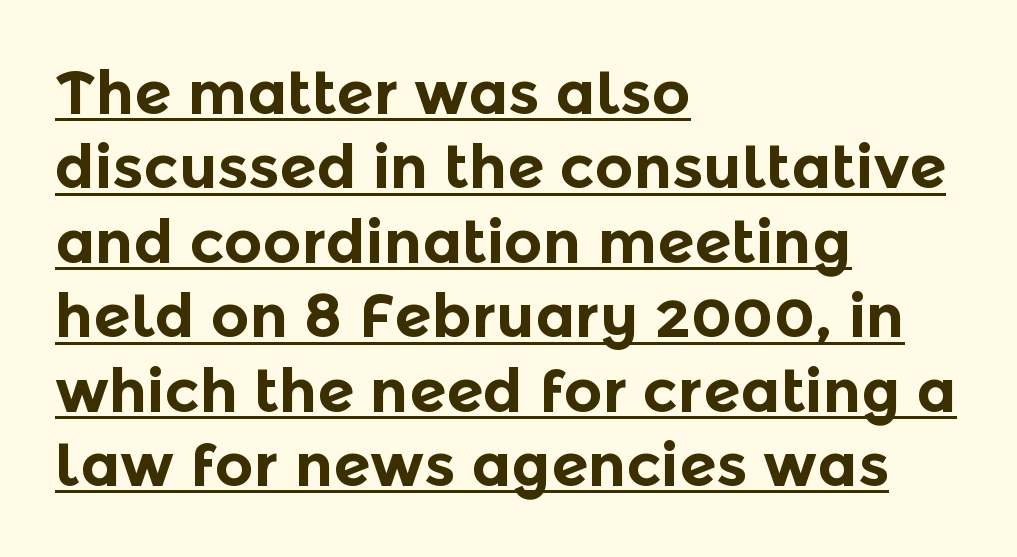
Q: Is the text bold? A: Yes.
Q: Is the text italic (slanted)? A: No, it is upright.
Q: Is the typeface a serif or a sans-serif typeface? A: Sans-serif.
Q: Is the text underlined? A: Yes.
Q: How is the paragraph aligned? A: Left-aligned.
Q: Is the spacing between letters normal or unusually wide? A: Normal.
Q: Width (condensed, normal, or wide)? A: Normal.
Q: x-height? A: Medium.
Q: Monospaced? A: No.
